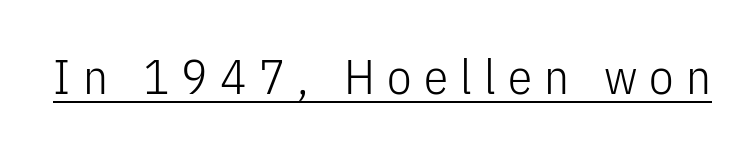
The image shows 49 px light, condensed sans-serif type, upright; set unusually wide letter spacing (+0.25 em), underlined; low stroke contrast and a medium x-height.
